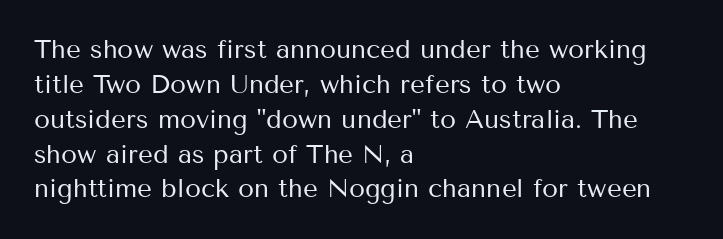
Q: Is the text bold? A: No.
Q: Is the text italic (slanted)? A: No, it is upright.
Q: Is the text underlined? A: No.
Q: How is the paragraph aligned? A: Left-aligned.
Q: Is the spacing between letters normal or unusually wide? A: Normal.
Q: Is the spacing between lines tight, normal or loose? A: Normal.
